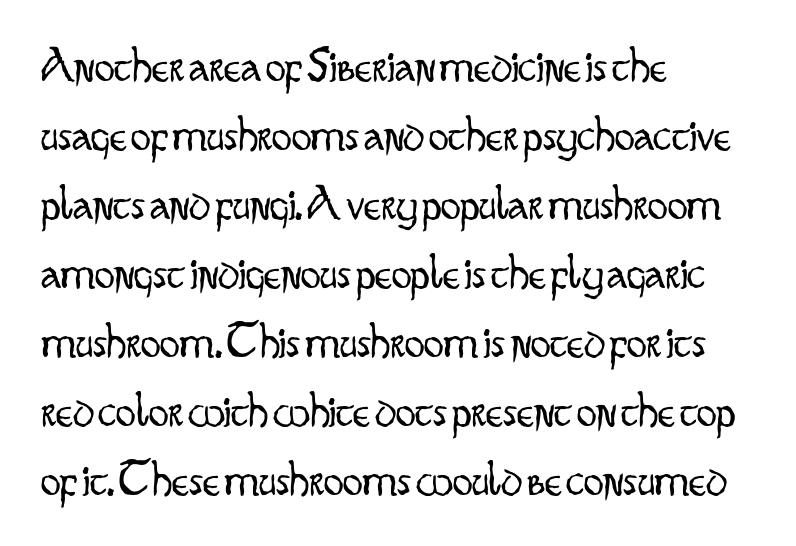
Q: Is the text bold? A: No.
Q: Is the text italic (slanted)? A: No, it is upright.
Q: Is the typeface a serif or a sans-serif typeface? A: Sans-serif.
Q: Is the text underlined? A: No.
Q: How is the paragraph aligned? A: Left-aligned.
Q: Is the spacing between letters normal or unusually wide? A: Normal.
Q: Is the spacing between lines tight, normal or loose? A: Normal.
Q: Width (condensed, normal, or wide)? A: Condensed.
Q: Stroke contrast? A: Low.
Q: x-height? A: Small.
Q: Monospaced? A: No.
